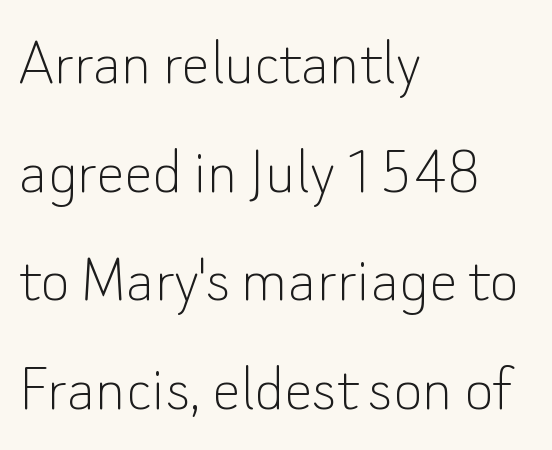
The image shows 71 px thin sans-serif type, upright; set left-aligned, normal line spacing (1.53x), normal letter spacing, not underlined; low stroke contrast and a small x-height.
